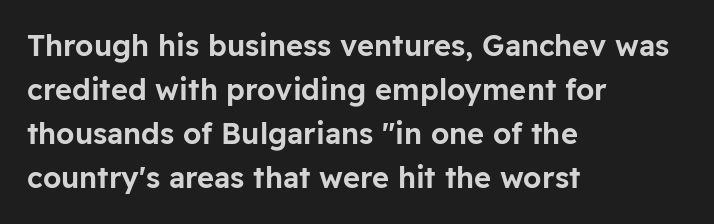
{"serif": "no", "italic": "no", "width": "normal", "stroke_contrast": "low", "x_height": "medium", "monospaced": "no", "underline": "no", "align": "left", "line_spacing": "normal", "line_spacing_ratio": 1.52, "letter_spacing": "normal", "letter_spacing_em": 0.0, "glyph_px": 29}
